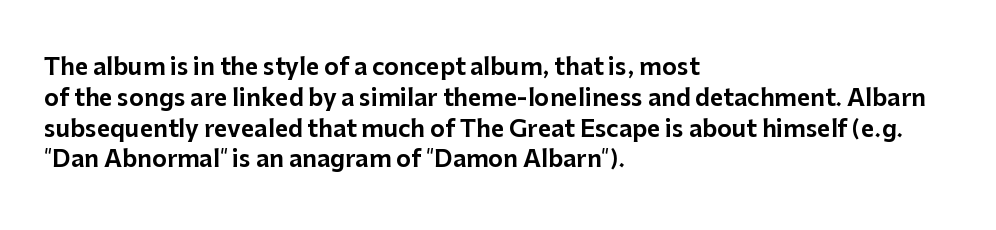
Q: Is the text italic (slanted)? A: No, it is upright.
Q: Is the text underlined? A: No.
Q: How is the paragraph aligned? A: Left-aligned.
Q: Is the spacing between letters normal or unusually wide? A: Normal.
Q: Is the spacing between lines tight, normal or loose? A: Normal.
